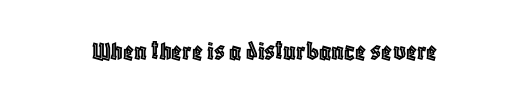
{"italic": "no", "width": "condensed", "x_height": "large", "monospaced": "no", "underline": "no", "align": "center", "letter_spacing": "normal", "letter_spacing_em": 0.0, "glyph_px": 28}
